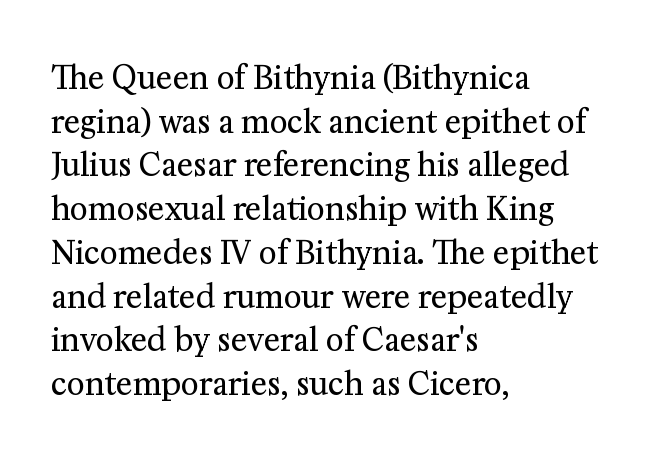
{"serif": "yes", "italic": "no", "bold": "no", "weight": "regular", "width": "normal", "stroke_contrast": "medium", "x_height": "medium", "monospaced": "no", "underline": "no", "align": "left", "line_spacing": "normal", "line_spacing_ratio": 1.41, "letter_spacing": "normal", "letter_spacing_em": 0.0, "glyph_px": 31}
